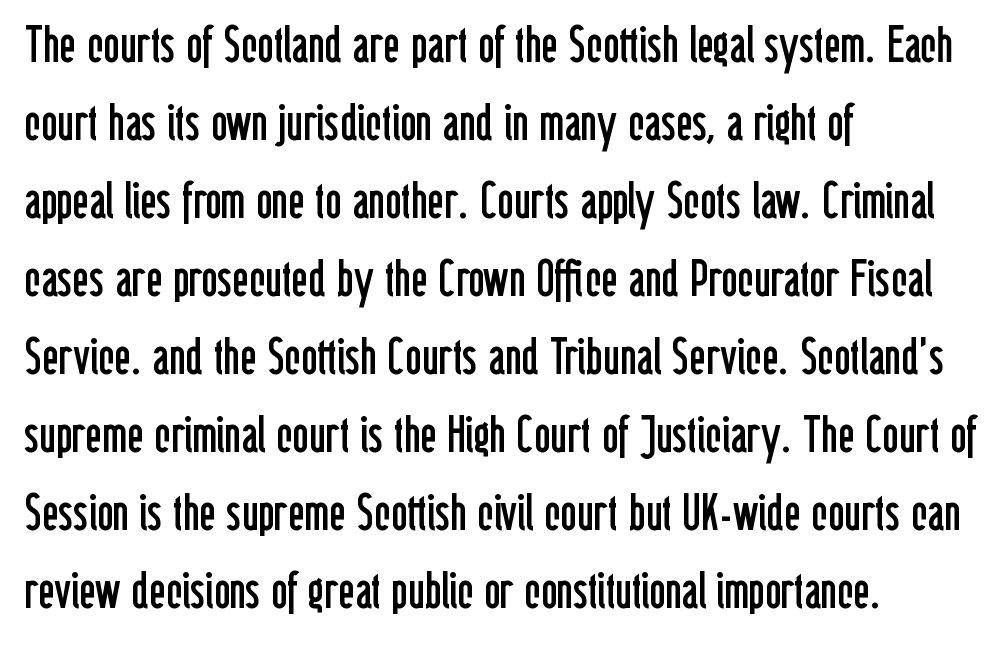
The image shows 50 px regular-weight, condensed sans-serif type, upright; set left-aligned, normal line spacing (1.56x), normal letter spacing, not underlined; low stroke contrast and a medium x-height.
